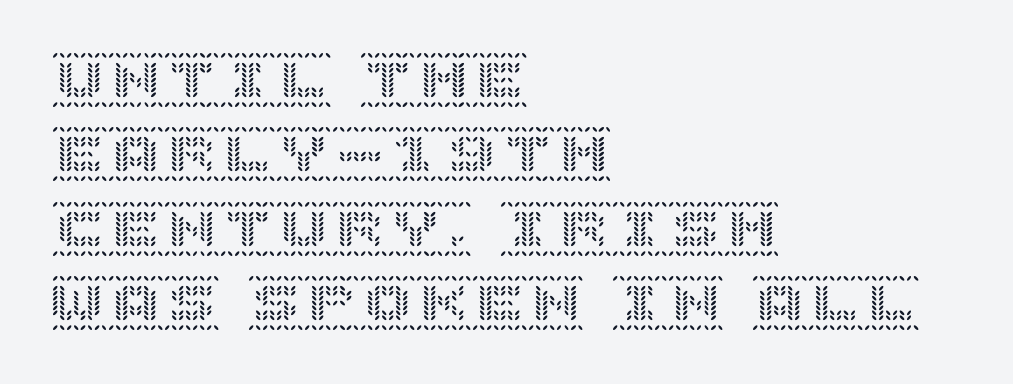
{"italic": "no", "width": "normal", "x_height": "large", "underline": "no", "align": "left", "line_spacing": "normal", "line_spacing_ratio": 1.33, "letter_spacing": "normal", "letter_spacing_em": 0.0, "glyph_px": 56}
